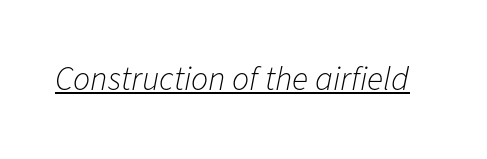
Varying glyph widths throughout — classic text-font behaviour. Think standard paragraph weight, or any step lighter than that. Yep, that's italic — everything's leaning. The glyphs are accompanied by a horizontal stroke just below them. Letter spacing: default.
